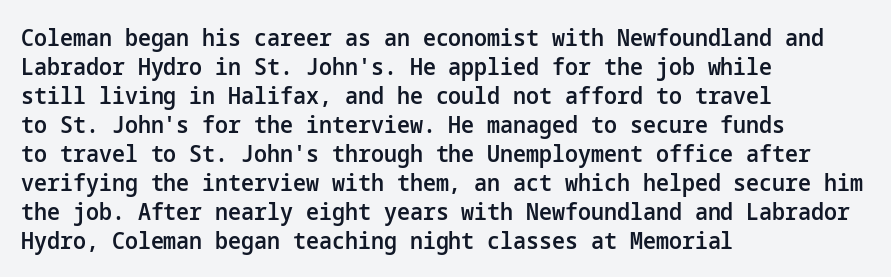
Q: Is the text bold? A: Semi-bold.
Q: Is the text italic (slanted)? A: No, it is upright.
Q: Is the text underlined? A: No.
Q: How is the paragraph aligned? A: Left-aligned.
Q: Is the spacing between letters normal or unusually wide? A: Normal.
Q: Is the spacing between lines tight, normal or loose? A: Normal.
